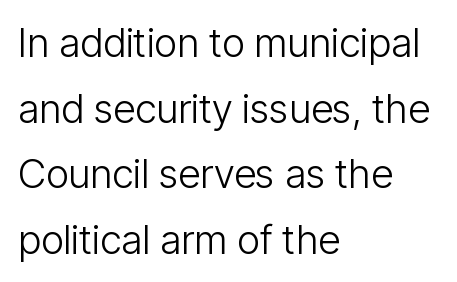
You could call the tracking neutral — neither tight nor loose. The typeface chosen for these lines omits serifs. One glance says typical: line gaps are just what's usual. You could not count columns in this text — the font is proportionally spaced. Each stroke keeps to a modest, everyday thickness or less. The lines are quadded left.
